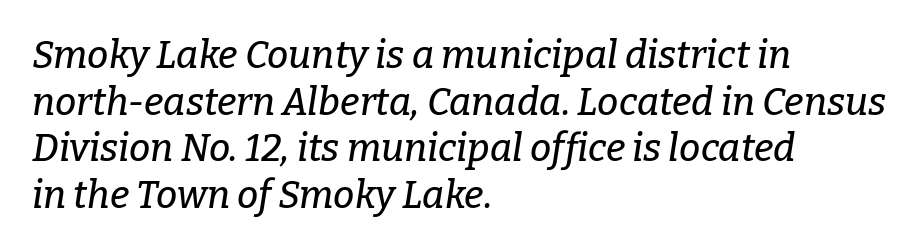
Q: Is the text italic (slanted)? A: Yes, it leans right by about 9 degrees.
Q: Is the typeface a serif or a sans-serif typeface? A: Serif.
Q: Is the text underlined? A: No.
Q: How is the paragraph aligned? A: Left-aligned.
Q: Is the spacing between letters normal or unusually wide? A: Normal.
Q: Width (condensed, normal, or wide)? A: Normal.
Q: Stroke contrast? A: Low.
Q: x-height? A: Medium.
Q: Monospaced? A: No.
